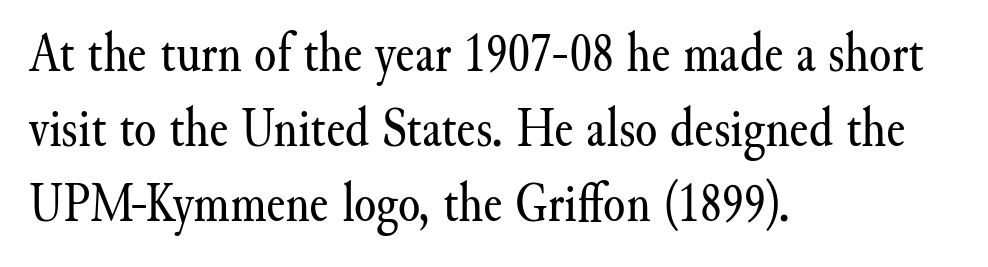
Words float on clear page, feet unadorned. A normal amount of white space separates one row of letters from the next. A typesetter would call this zero additional tracking. A classic flush-left, rag-right setting is used for this passage. If you drew a line through each stem, it would be perfectly vertical.
